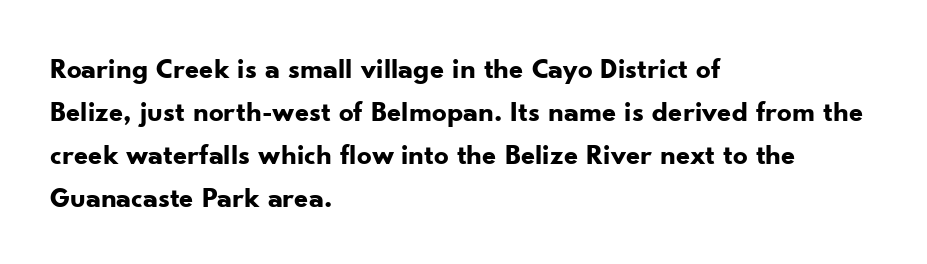
The image shows 29 px bold sans-serif type, upright; set left-aligned, normal line spacing (1.48x), normal letter spacing, not underlined; low stroke contrast and a small x-height.
